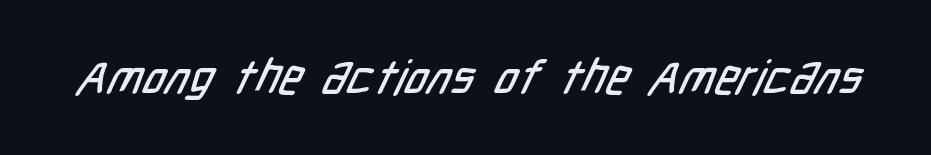
The characters display no serif detailing; their extremities are plain. Unmarked baselines from the first word to the last. The letters advance in unequal steps, a hallmark of proportional type. This sample uses plain, unmodified letter spacing.
